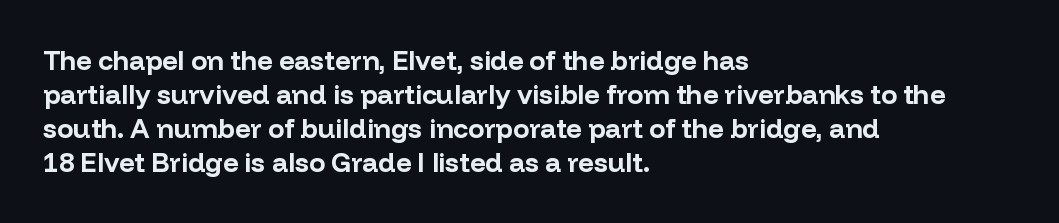
{"italic": "no", "bold": "yes", "underline": "no", "align": "left", "line_spacing": "normal", "line_spacing_ratio": 1.26, "letter_spacing": "normal", "letter_spacing_em": 0.0, "glyph_px": 27}
